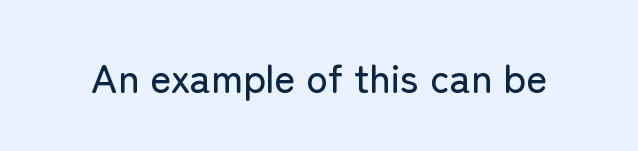
Q: Is the text italic (slanted)? A: No, it is upright.
Q: Is the typeface a serif or a sans-serif typeface? A: Sans-serif.
Q: Is the text underlined? A: No.
Q: Is the spacing between letters normal or unusually wide? A: Normal.
Q: Width (condensed, normal, or wide)? A: Normal.
Q: Stroke contrast? A: Low.
Q: x-height? A: Medium.
Q: Monospaced? A: No.
